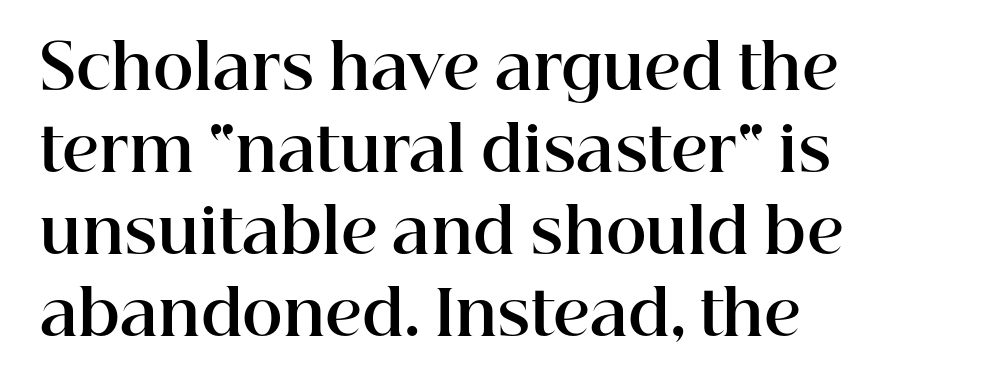
Tall strokes in this sample are plumb rather than angled. I'd call this a serif setting — the letters wear small feet. Horizontal alignment here is leftward, the default for most running prose. Reading down the column, the eye jumps a familiar distance to each next line.
